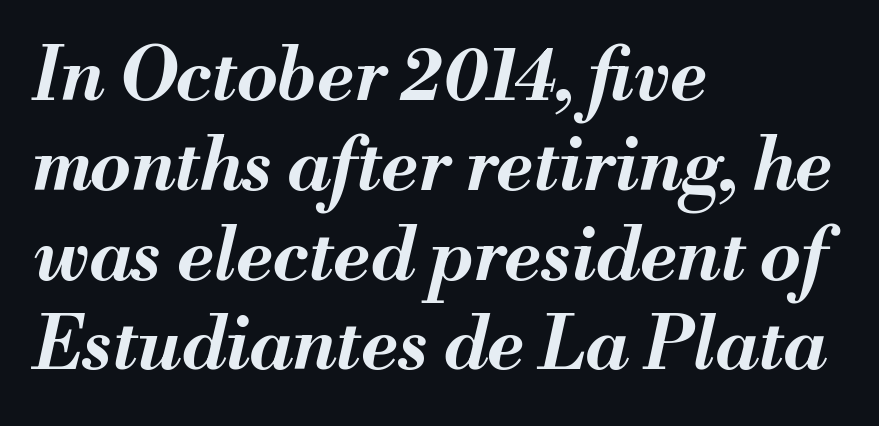
{"italic": "yes", "lean": "right", "slant_degrees": 13, "bold": "yes", "weight": "bold", "width": "normal", "stroke_contrast": "medium", "x_height": "small", "monospaced": "no", "underline": "no", "align": "left", "line_spacing_ratio": 1.23, "letter_spacing": "normal", "letter_spacing_em": 0.0, "glyph_px": 73}
